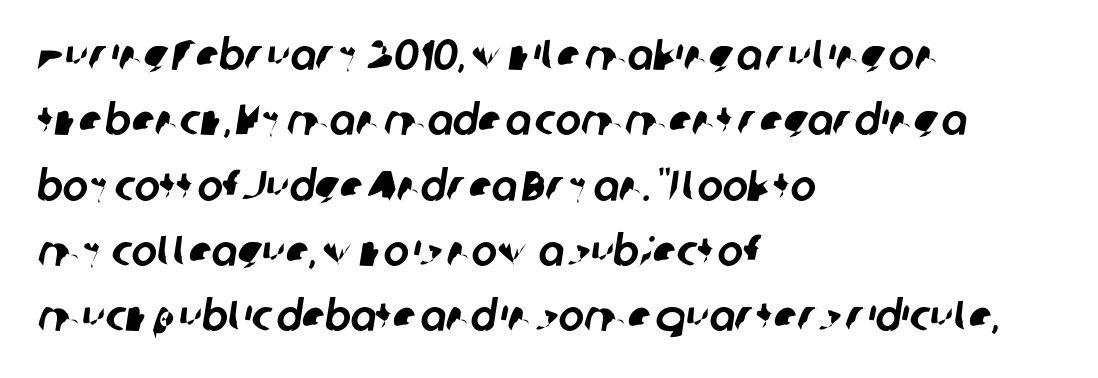
Q: Is the typeface a serif or a sans-serif typeface? A: Sans-serif.
Q: Is the text underlined? A: No.
Q: How is the paragraph aligned? A: Left-aligned.
Q: Is the spacing between letters normal or unusually wide? A: Normal.
Q: Is the spacing between lines tight, normal or loose? A: Normal.
Q: Width (condensed, normal, or wide)? A: Normal.
Q: Stroke contrast? A: Low.
Q: x-height? A: Medium.
Q: Monospaced? A: No.
